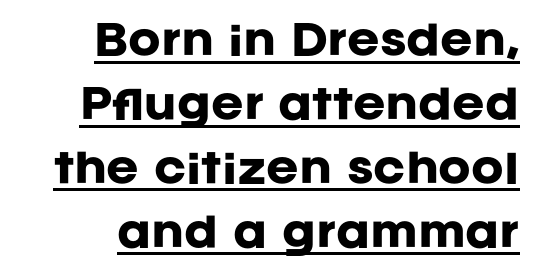
The image shows 39 px heavy sans-serif type, upright; set normal line spacing (1.64x), normal letter spacing, underlined; low stroke contrast and a large x-height.
